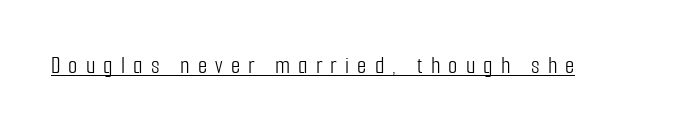
The image shows 24 px text type, upright; set unusually wide letter spacing (+0.34 em), underlined.
